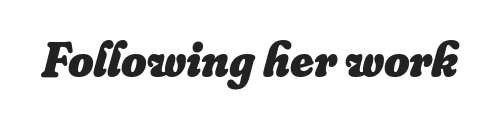
{"italic": "yes", "lean": "right", "slant_degrees": 16, "bold": "yes", "weight": "heavy", "width": "normal", "stroke_contrast": "low", "x_height": "small", "monospaced": "no", "underline": "no", "letter_spacing": "normal", "letter_spacing_em": 0.0, "glyph_px": 49}
